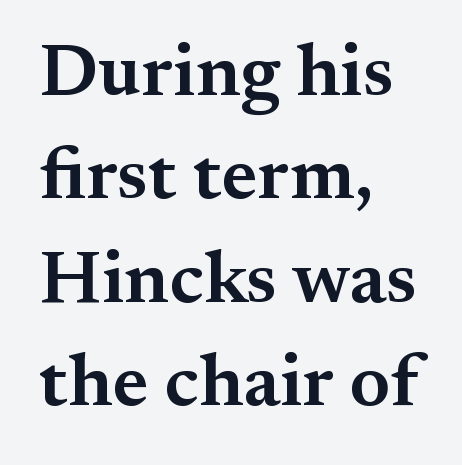
The image shows 75 px semibold serif type, upright; set left-aligned, normal line spacing (1.38x), normal letter spacing, not underlined; medium stroke contrast and a small x-height.
